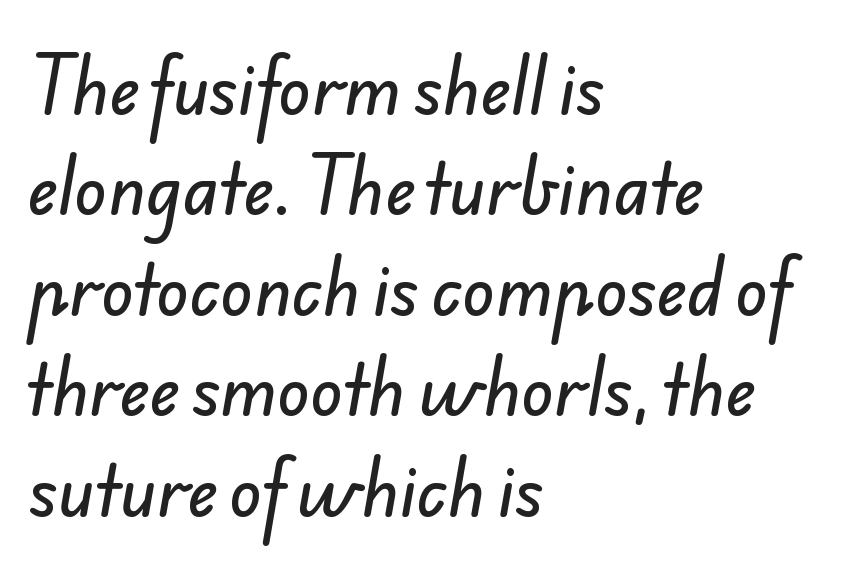
{"serif": "no", "width": "normal", "stroke_contrast": "low", "x_height": "small", "monospaced": "no", "underline": "no", "align": "left", "line_spacing": "normal", "line_spacing_ratio": 1.5, "letter_spacing": "normal", "letter_spacing_em": 0.0, "glyph_px": 67}
